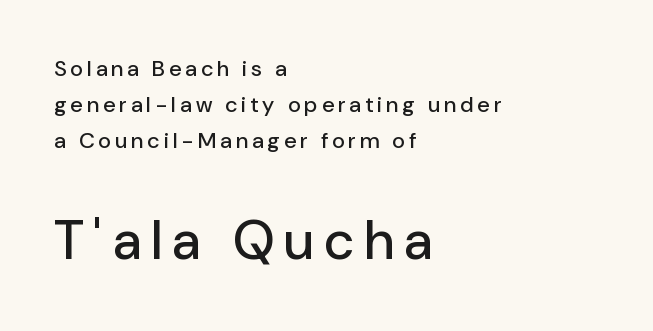
{"serif": "no", "italic": "no", "width": "normal", "stroke_contrast": "low", "x_height": "medium", "monospaced": "no", "underline": "no", "align": "left", "line_spacing": "normal", "line_spacing_ratio": 1.64, "larger_block": "second", "size_ratio": 2.45, "glyph_px": 54}
